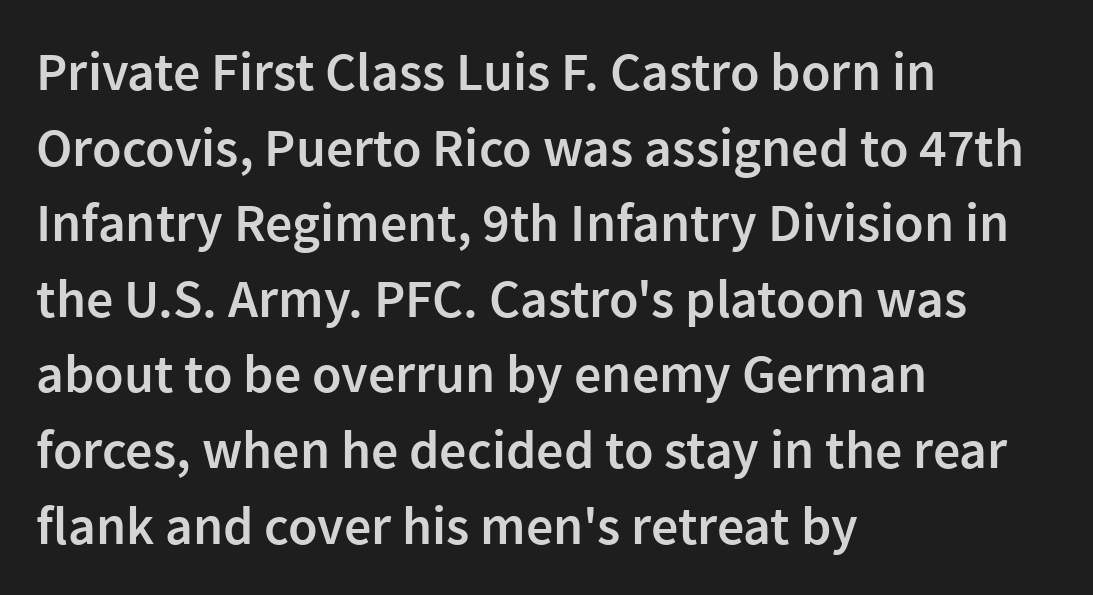
{"serif": "no", "italic": "no", "bold": "semi", "weight": "semibold", "width": "normal", "stroke_contrast": "low", "x_height": "medium", "monospaced": "no", "underline": "no", "align": "left", "line_spacing": "normal", "line_spacing_ratio": 1.4, "letter_spacing": "normal", "letter_spacing_em": 0.0, "glyph_px": 54}
